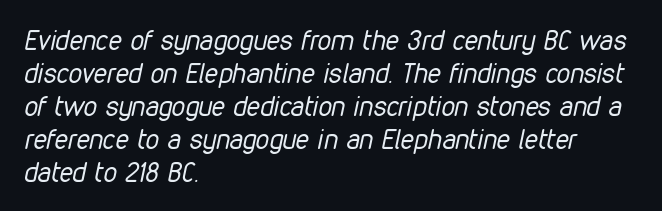
Q: Is the text bold? A: No.
Q: Is the text italic (slanted)? A: Yes, it leans right by about 12 degrees.
Q: Is the text underlined? A: No.
Q: How is the paragraph aligned? A: Left-aligned.
Q: Is the spacing between letters normal or unusually wide? A: Normal.
